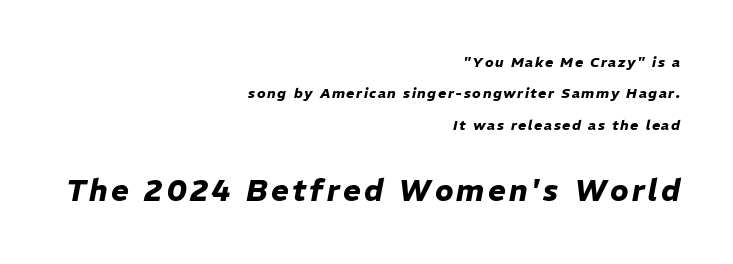
The image shows 30 px heavy type, italic (leaning right); set right-aligned, loose line spacing (2.25x), not underlined; the second (bottom) block is 2.14x larger; low stroke contrast and a medium x-height.
